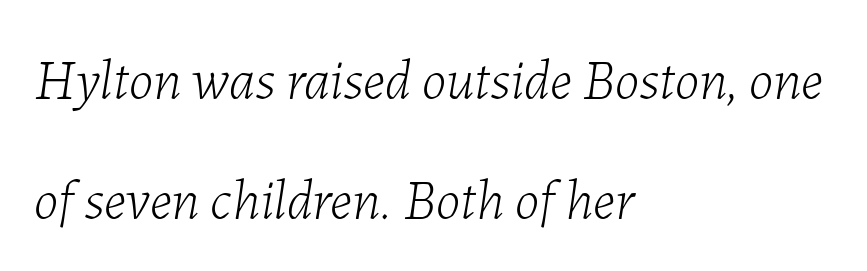
Q: Is the text bold? A: No.
Q: Is the text italic (slanted)? A: Yes, it leans right by about 7 degrees.
Q: Is the text underlined? A: No.
Q: How is the paragraph aligned? A: Left-aligned.
Q: Is the spacing between letters normal or unusually wide? A: Normal.
Q: Is the spacing between lines tight, normal or loose? A: Loose.
Q: Width (condensed, normal, or wide)? A: Normal.
Q: Stroke contrast? A: Low.
Q: x-height? A: Medium.
Q: Monospaced? A: No.
